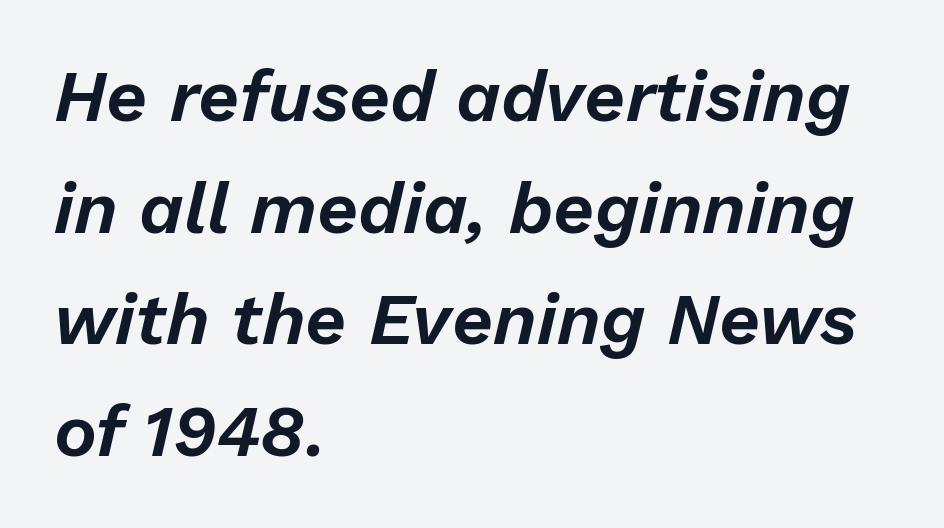
Q: Is the text italic (slanted)? A: Yes, it leans right by about 13 degrees.
Q: Is the text underlined? A: No.
Q: How is the paragraph aligned? A: Left-aligned.
Q: Is the spacing between letters normal or unusually wide? A: Normal.
Q: Is the spacing between lines tight, normal or loose? A: Normal.
Q: Width (condensed, normal, or wide)? A: Normal.
Q: Stroke contrast? A: Low.
Q: x-height? A: Medium.
Q: Monospaced? A: No.
